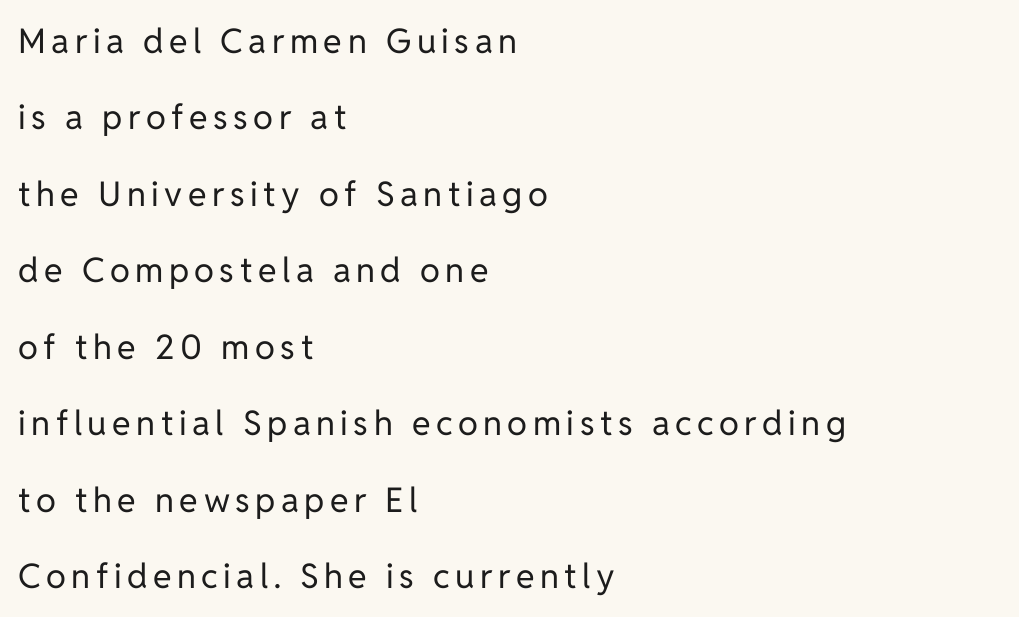
The image shows 34 px regular-weight sans-serif type, upright; set left-aligned, loose line spacing (2.25x), not underlined; low stroke contrast and a medium x-height.
